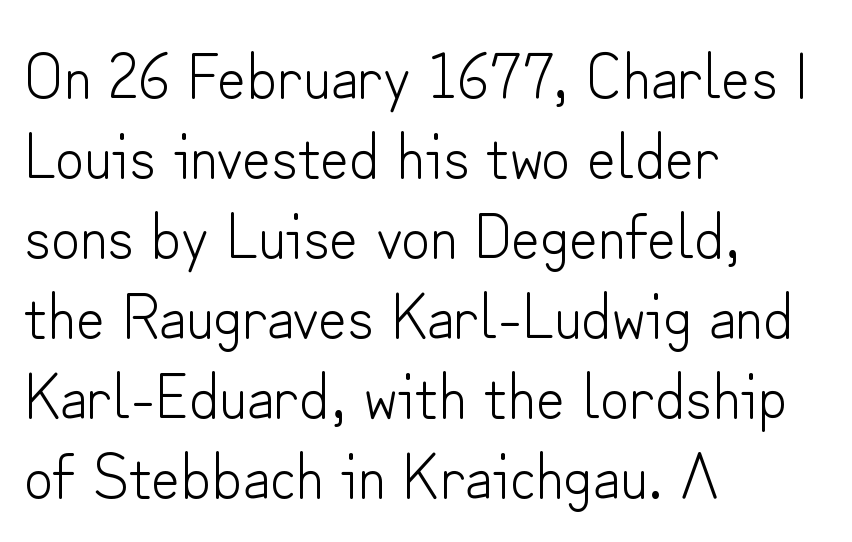
{"serif": "no", "italic": "no", "bold": "no", "weight": "light", "width": "normal", "stroke_contrast": "low", "x_height": "small", "monospaced": "no", "underline": "no", "align": "left", "line_spacing": "normal", "line_spacing_ratio": 1.27, "letter_spacing": "normal", "letter_spacing_em": 0.0, "glyph_px": 63}
